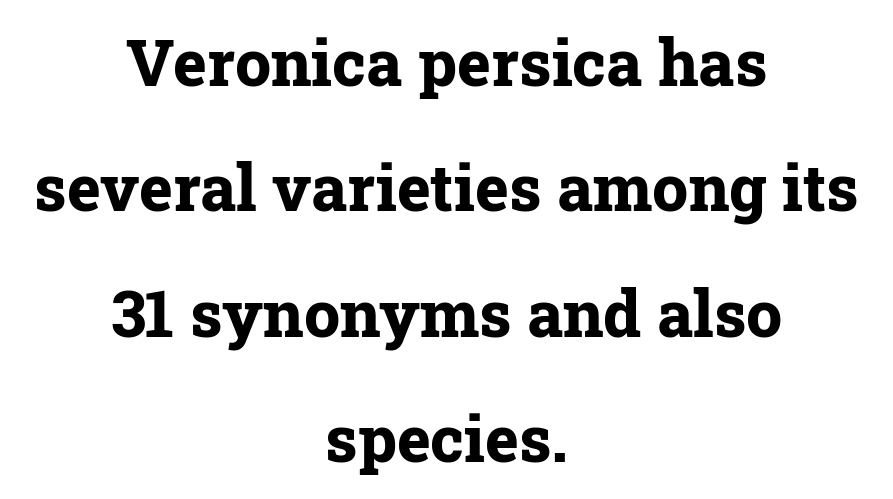
{"serif": "yes", "italic": "no", "bold": "yes", "weight": "bold", "width": "normal", "stroke_contrast": "low", "x_height": "medium", "monospaced": "no", "underline": "no", "align": "center", "line_spacing": "loose", "line_spacing_ratio": 1.96, "letter_spacing": "normal", "letter_spacing_em": 0.0, "glyph_px": 64}
